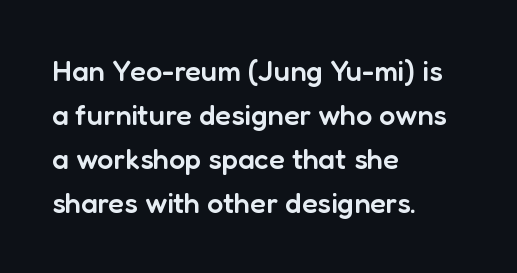
The line texture is even and compact thanks to regular tracking. Every row of glyphs begins at an identical x-position on the left. How heavy is the stroke? Medium-heavy — a semibold, shy of bold. Examine the stroke ends and you'll find no serifs. If you measured baseline to baseline, you'd find a middling distance.
